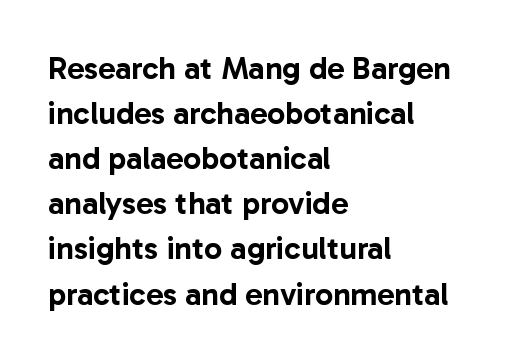
A typesetter would mark this as roman, not italic. Line starts are locked; line ends wander. Nope, no serifs anywhere on these letters. Beneath every word, the page is bare.
